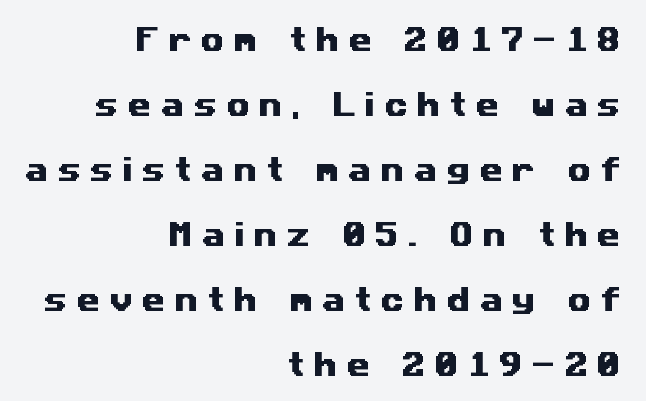
The image shows 27 px text type; set right-aligned, loose line spacing (2.41x), unusually wide letter spacing (+0.34 em), not underlined.
